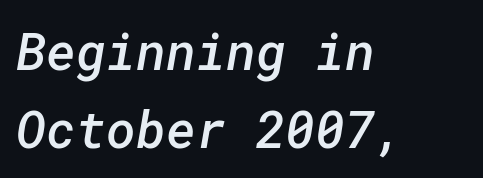
Q: Is the text bold? A: Semi-bold.
Q: Is the typeface a serif or a sans-serif typeface? A: Sans-serif.
Q: Is the text underlined? A: No.
Q: How is the paragraph aligned? A: Left-aligned.
Q: Is the spacing between letters normal or unusually wide? A: Normal.
Q: Is the spacing between lines tight, normal or loose? A: Normal.
Q: Width (condensed, normal, or wide)? A: Normal.
Q: Stroke contrast? A: Low.
Q: x-height? A: Medium.
